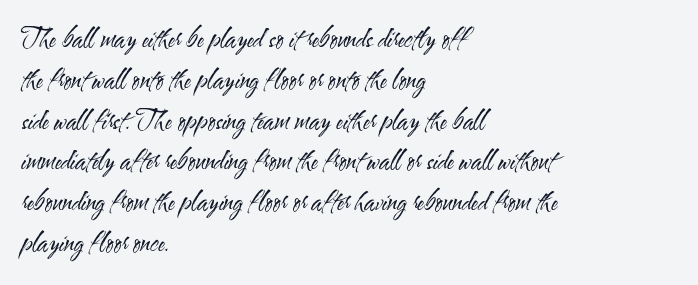
The image shows 26 px text type; set left-aligned, normal line spacing (1.57x), normal letter spacing, not underlined.
